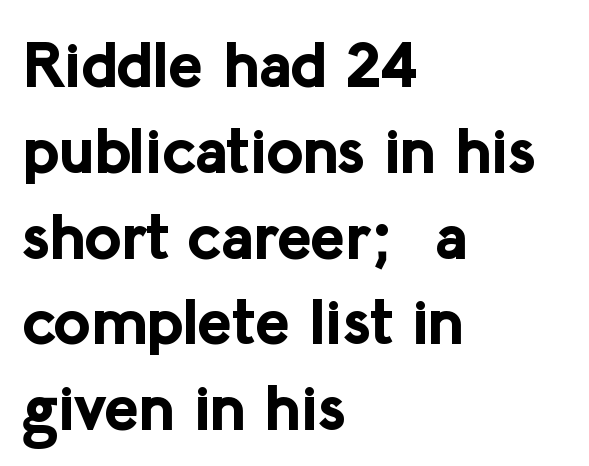
Nobody drew a line under any word here. Words appear dense and cohesive because spacing is normal. Regarding leading, the lines here are spaced in the standard way. The rag falls on the right side of this text block.
